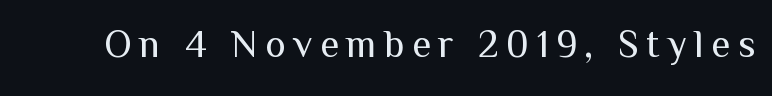
Q: Is the text bold? A: No.
Q: Is the text italic (slanted)? A: No, it is upright.
Q: Is the typeface a serif or a sans-serif typeface? A: Sans-serif.
Q: Is the text underlined? A: No.
Q: Width (condensed, normal, or wide)? A: Normal.
Q: Stroke contrast? A: Medium.
Q: x-height? A: Medium.
Q: Monospaced? A: No.
